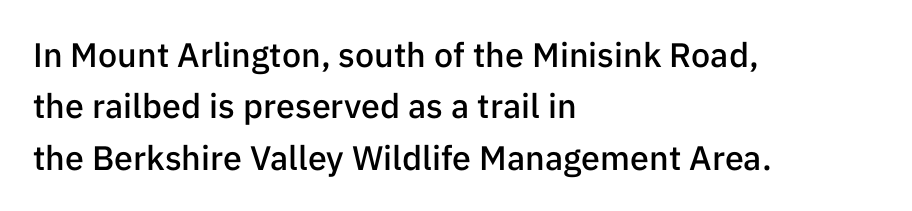
{"serif": "no", "italic": "no", "bold": "semi", "weight": "semibold", "width": "normal", "stroke_contrast": "low", "x_height": "medium", "monospaced": "no", "underline": "no", "align": "left", "line_spacing": "normal", "line_spacing_ratio": 1.51, "letter_spacing": "normal", "letter_spacing_em": 0.0, "glyph_px": 34}
